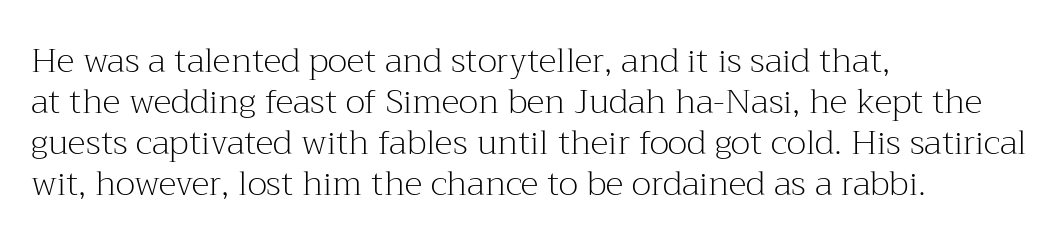
{"serif": "yes", "italic": "no", "bold": "no", "weight": "light", "width": "normal", "stroke_contrast": "medium", "x_height": "medium", "monospaced": "no", "underline": "no", "align": "left", "line_spacing_ratio": 1.21, "letter_spacing": "normal", "letter_spacing_em": 0.0, "glyph_px": 34}
